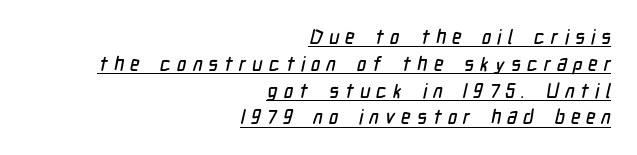
Q: Is the text underlined? A: Yes.
Q: How is the paragraph aligned? A: Right-aligned.
Q: Is the spacing between letters normal or unusually wide? A: Unusually wide.
Q: Is the spacing between lines tight, normal or loose? A: Normal.
